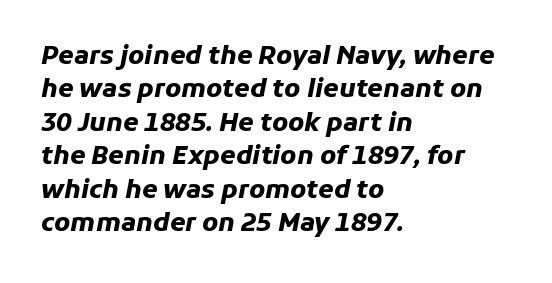
The image shows 25 px bold type, italic (leaning right); set left-aligned, normal line spacing (1.34x), normal letter spacing, not underlined.
